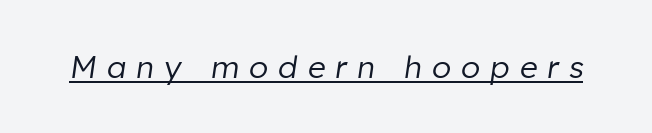
The type is letterspaced generously, with wide tracking. Note the varied advance widths — an 'i' is clearly narrower than an 'm'. Stems and bowls with no extra thickness — not bold. Quick note: italic. In designer terms, the underline attribute is active on this setting.
